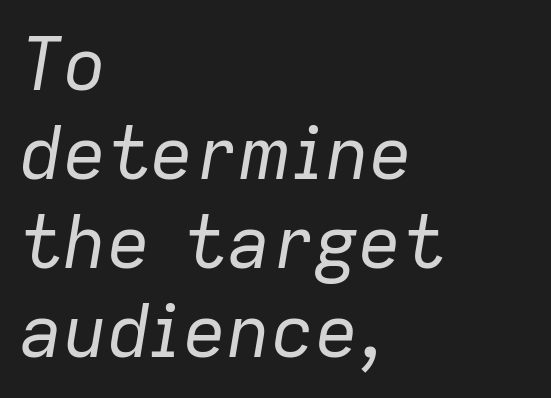
Varying glyph widths throughout — classic text-font behaviour. The letterforms sit shoulder to shoulder at normal distance. The weight tops out at a normal text grade. Every character sits at an angle, as italics do. Check under the words: just untouched page. The typesetter chose a ragged-right arrangement here.
